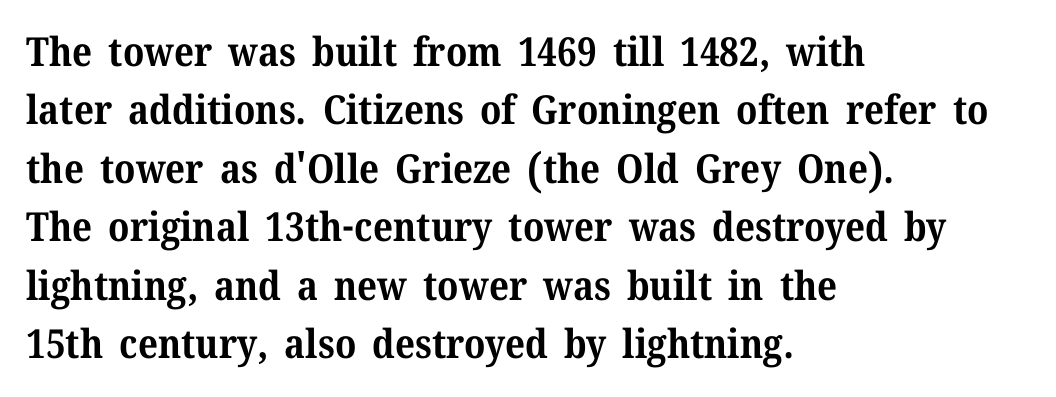
{"serif": "yes", "italic": "no", "bold": "yes", "weight": "bold", "width": "normal", "stroke_contrast": "medium", "x_height": "medium", "monospaced": "no", "underline": "no", "align": "left", "line_spacing": "normal", "line_spacing_ratio": 1.46, "letter_spacing": "normal", "letter_spacing_em": 0.0, "glyph_px": 40}
